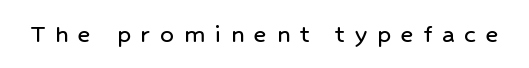
Letter spacing: wide. This is the regular roman posture of the typeface. A bare baseline throughout the passage.
